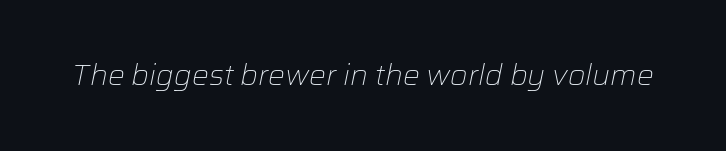
Glyph-to-glyph distance matches everyday printed text. Proportional: the letters do not fall into vertical columns. The characters are drawn with everyday or finer stroke widths. Rule under the text: the space is simply empty.
